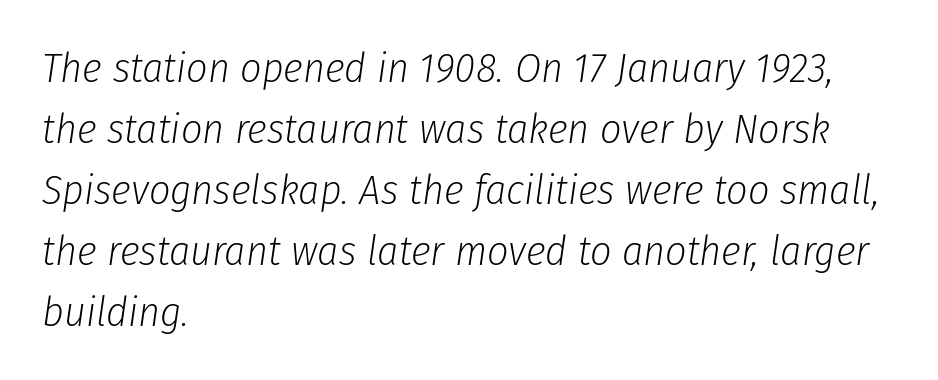
Q: Is the text bold? A: No.
Q: Is the text italic (slanted)? A: Yes, it leans right by about 8 degrees.
Q: Is the text underlined? A: No.
Q: How is the paragraph aligned? A: Left-aligned.
Q: Is the spacing between letters normal or unusually wide? A: Normal.
Q: Is the spacing between lines tight, normal or loose? A: Normal.
Q: Width (condensed, normal, or wide)? A: Condensed.
Q: Stroke contrast? A: Low.
Q: x-height? A: Medium.
Q: Monospaced? A: No.
